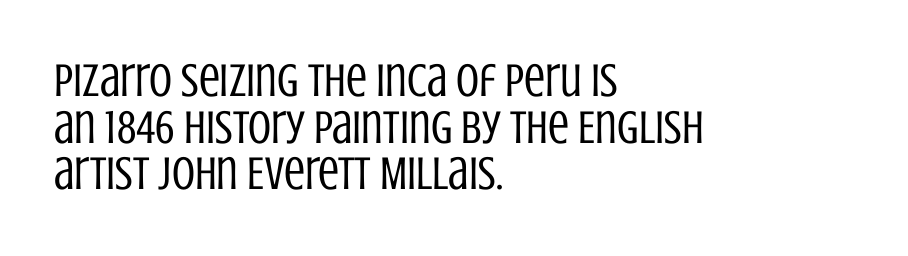
The image shows 47 px regular-weight, condensed sans-serif type, upright; set left-aligned, tight line spacing (0.99x), normal letter spacing, not underlined; low stroke contrast and a large x-height.
